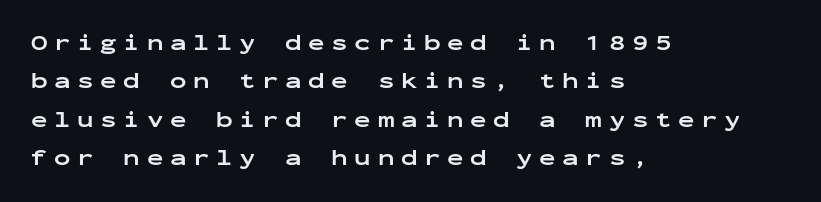
{"italic": "no", "bold": "yes", "underline": "no", "align": "left", "line_spacing_ratio": 1.75, "letter_spacing": "wide", "letter_spacing_em": 0.3, "glyph_px": 22}
